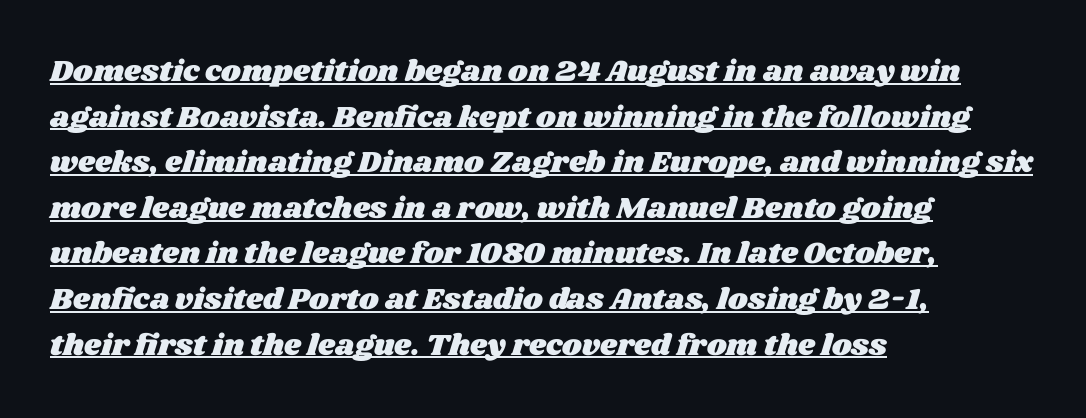
{"width": "wide", "stroke_contrast": "medium", "x_height": "large", "monospaced": "no", "underline": "yes", "align": "left", "line_spacing": "normal", "line_spacing_ratio": 1.52, "letter_spacing": "normal", "letter_spacing_em": 0.0, "glyph_px": 30}
